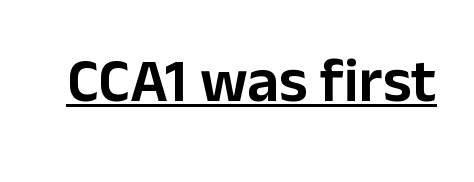
Think of a printed novel: that variable character pitch is what you see here. A continuous stroke trails under the words, as in a hyperlink. These lines are composed in type without serifs. The letters sit at their default tracking, neither squeezed nor spread.
